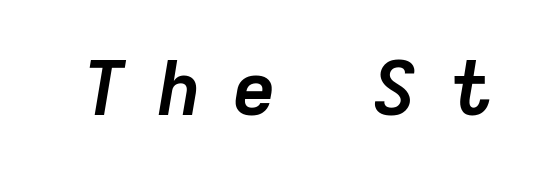
No word sits above an underline. This is oblique type, the kind used for emphasis or titles. Heavy, bold letterforms. The tracking jumps out immediately: characters are airy and widely separated.
